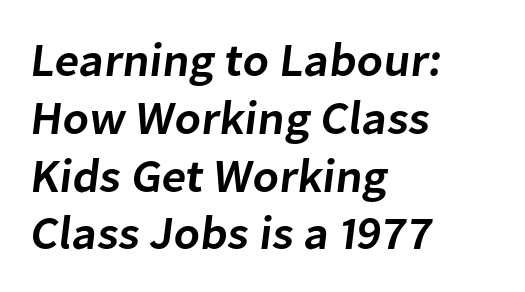
The image shows 47 px semibold sans-serif type; set left-aligned, line spacing 1.23x, normal letter spacing, not underlined; low stroke contrast and a medium x-height.
